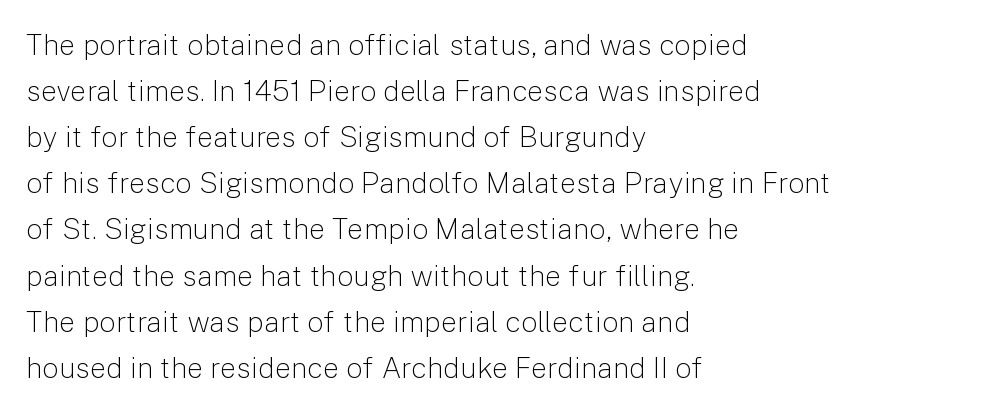
{"serif": "no", "italic": "no", "bold": "no", "weight": "light", "width": "normal", "stroke_contrast": "low", "x_height": "medium", "monospaced": "no", "underline": "no", "align": "left", "line_spacing": "normal", "line_spacing_ratio": 1.59, "letter_spacing": "normal", "letter_spacing_em": 0.0, "glyph_px": 29}
